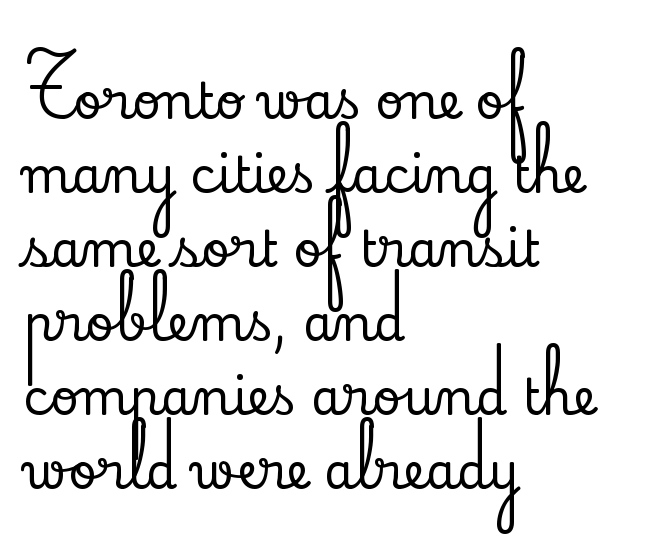
Normally led — the rows are evenly, conventionally spaced. The compositor pushed each line to the left boundary. The foot of each line stays bare and open. Every stem runs plumb, perpendicular to the baseline.
